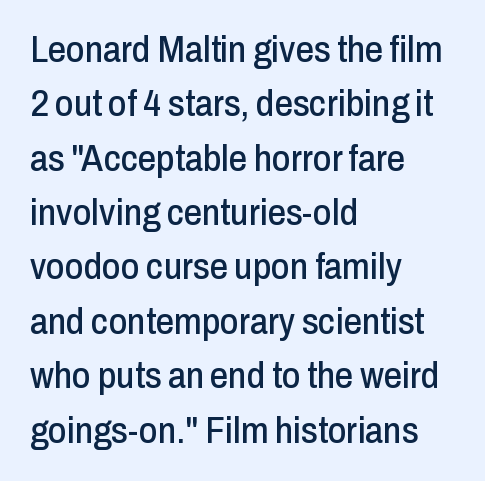
The image shows 36 px condensed sans-serif type, upright; set left-aligned, normal line spacing (1.51x), normal letter spacing, not underlined; low stroke contrast and a medium x-height.
